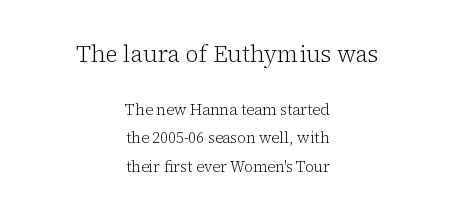
Q: Is the text bold? A: No.
Q: Is the text italic (slanted)? A: No, it is upright.
Q: Is the text underlined? A: No.
Q: How is the paragraph aligned? A: Centered.
Q: Is the spacing between letters normal or unusually wide? A: Normal.
Q: Which block of text is set in a larger size, the first (top) or the second (bottom)? A: The first (top) one.
